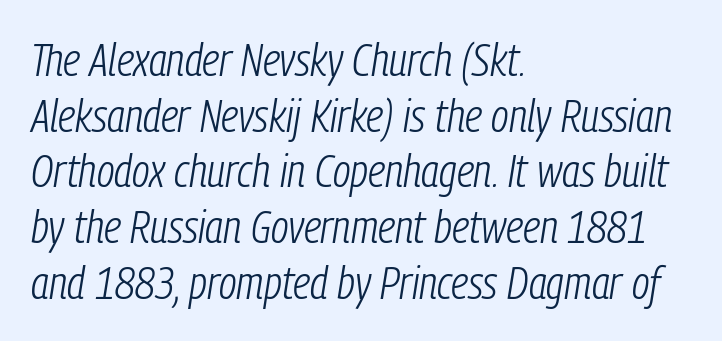
Q: Is the text bold? A: No.
Q: Is the text italic (slanted)? A: Yes, it leans right by about 9 degrees.
Q: Is the text underlined? A: No.
Q: How is the paragraph aligned? A: Left-aligned.
Q: Is the spacing between letters normal or unusually wide? A: Normal.
Q: Width (condensed, normal, or wide)? A: Condensed.
Q: Stroke contrast? A: Low.
Q: x-height? A: Medium.
Q: Monospaced? A: No.
